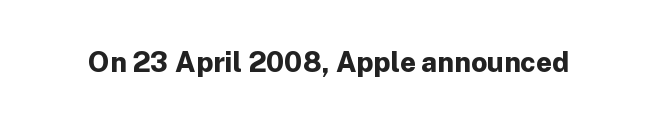
The image shows 28 px bold sans-serif type, upright; set normal letter spacing, not underlined; low stroke contrast and a medium x-height.
